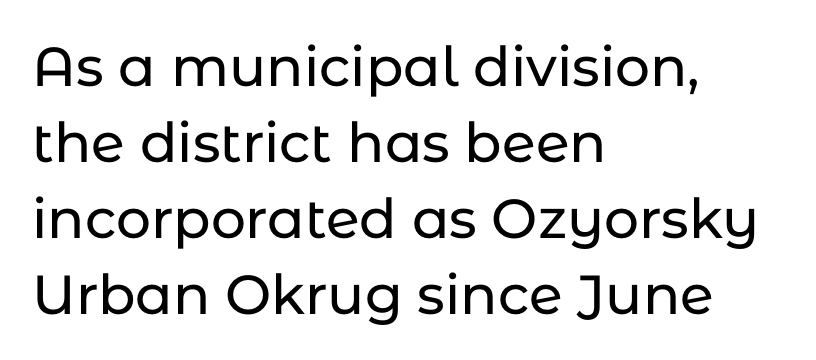
The designer went with a sans here, leaving each stem footless. This sample has the flowing, uneven cadence of proportional lettering. Tall strokes in this sample are plumb rather than angled. Honestly, there is no underline to notice here at all. The space between consecutive lines is moderate.
